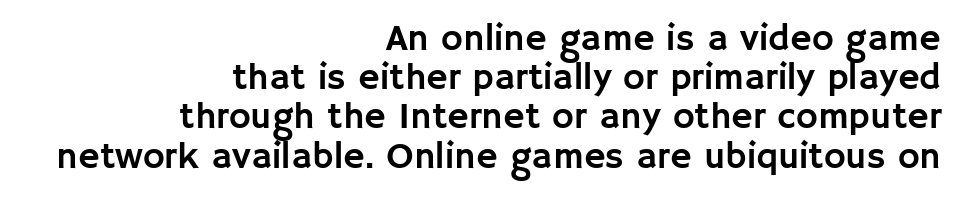
Q: Is the text italic (slanted)? A: No, it is upright.
Q: Is the typeface a serif or a sans-serif typeface? A: Sans-serif.
Q: Is the text underlined? A: No.
Q: How is the paragraph aligned? A: Right-aligned.
Q: Is the spacing between letters normal or unusually wide? A: Normal.
Q: Is the spacing between lines tight, normal or loose? A: Tight.
Q: Width (condensed, normal, or wide)? A: Normal.
Q: Stroke contrast? A: Low.
Q: x-height? A: Large.
Q: Monospaced? A: No.
